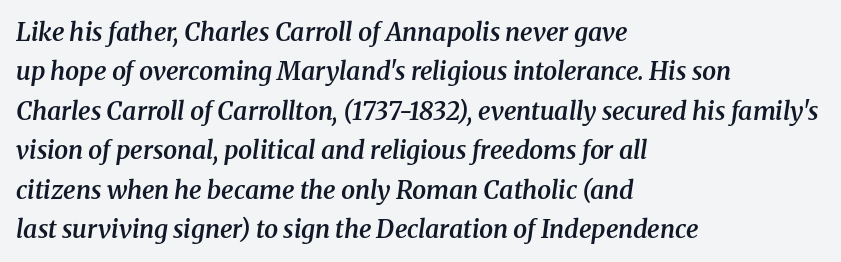
Each line starts at the same left margin while the right side varies. Firm but not heavy-handed strokes: this text is semibold. The letters are slanted; this is an italic face. These lines sit exactly where default settings would place them. The line texture is even and compact thanks to regular tracking.
